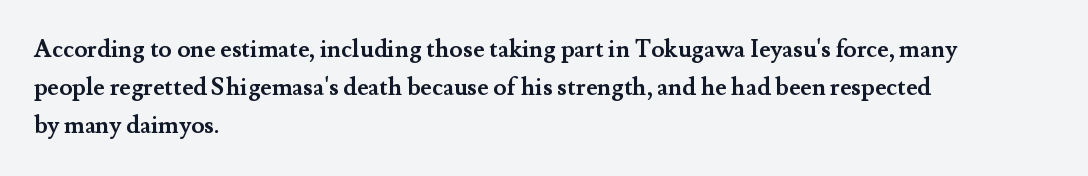
The space between consecutive lines is moderate. Alignment: flush left. The passage shown is not underscored anywhere. The type is set solid horizontally, with unmodified tracking. The characters look thick and weighty, a clear bold. Unlike italic type, these characters show no tilt at all.
